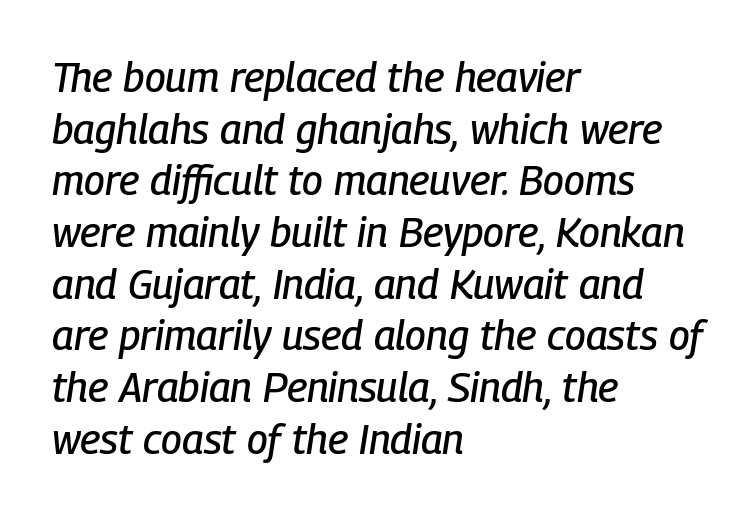
The lines are quadded left. Characters follow at the spacing the type designer built in. A typesetter would call this proportional, since set widths differ per character. The lines sit at an ordinary, default distance from one another. Check the space under the baseline: it is left empty.
